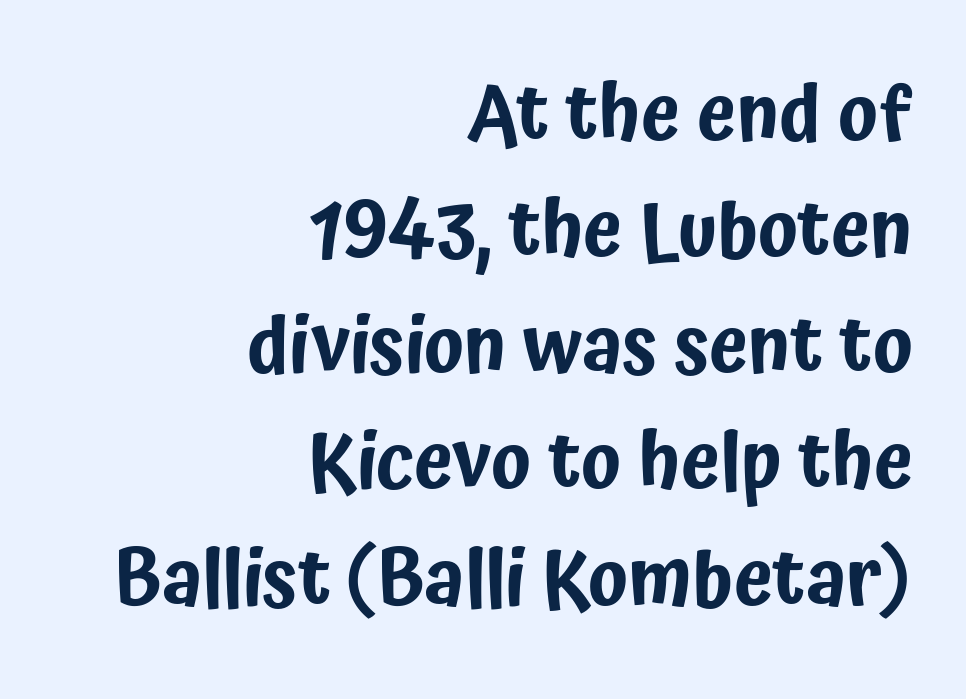
Q: Is the text italic (slanted)? A: No, it is upright.
Q: Is the typeface a serif or a sans-serif typeface? A: Sans-serif.
Q: Is the text underlined? A: No.
Q: How is the paragraph aligned? A: Right-aligned.
Q: Is the spacing between letters normal or unusually wide? A: Normal.
Q: Is the spacing between lines tight, normal or loose? A: Normal.
Q: Width (condensed, normal, or wide)? A: Condensed.
Q: Stroke contrast? A: Low.
Q: x-height? A: Medium.
Q: Monospaced? A: No.
